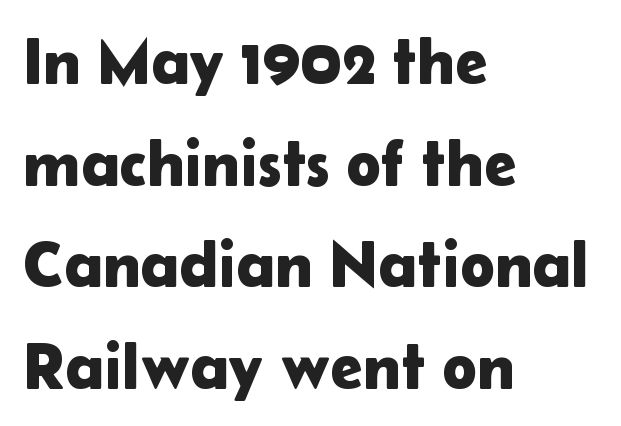
{"serif": "no", "italic": "no", "width": "normal", "stroke_contrast": "low", "x_height": "medium", "monospaced": "no", "underline": "no", "align": "left", "line_spacing": "normal", "line_spacing_ratio": 1.54, "letter_spacing": "normal", "letter_spacing_em": 0.0, "glyph_px": 66}
